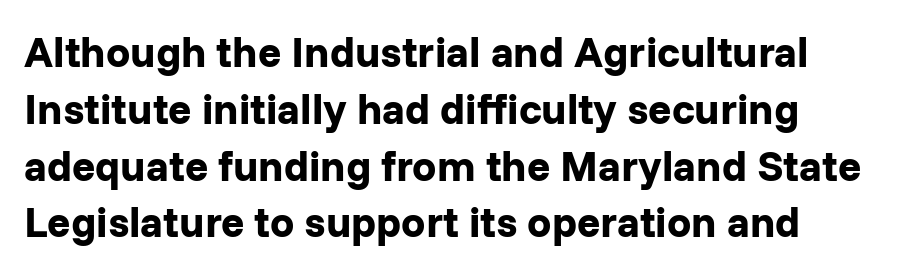
The image shows 43 px bold sans-serif type, upright; set left-aligned, normal line spacing (1.32x), normal letter spacing, not underlined; low stroke contrast and a medium x-height.
